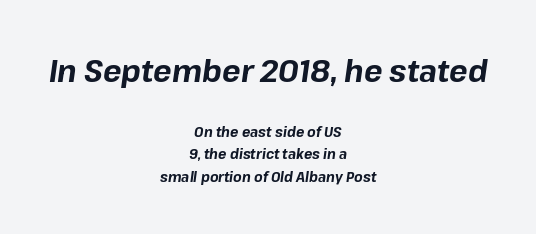
Q: Is the text bold? A: Yes.
Q: Is the text italic (slanted)? A: Yes, it leans right by about 8 degrees.
Q: Is the text underlined? A: No.
Q: How is the paragraph aligned? A: Centered.
Q: Is the spacing between letters normal or unusually wide? A: Normal.
Q: Is the spacing between lines tight, normal or loose? A: Normal.
Q: Which block of text is set in a larger size, the first (top) or the second (bottom)? A: The first (top) one.
Q: Width (condensed, normal, or wide)? A: Normal.
Q: Stroke contrast? A: Low.
Q: x-height? A: Medium.
Q: Monospaced? A: No.
